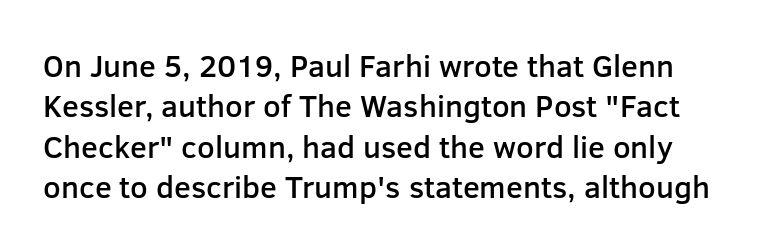
The image shows 31 px semibold sans-serif type, upright; set normal line spacing (1.3x), normal letter spacing, not underlined; low stroke contrast and a medium x-height.
